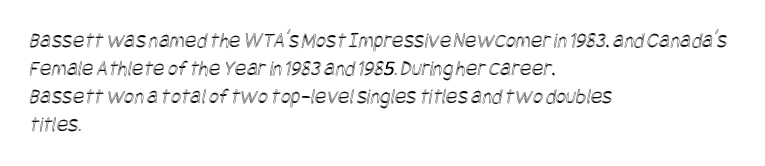
{"underline": "no", "align": "left", "line_spacing": "normal", "line_spacing_ratio": 1.28, "letter_spacing": "normal", "letter_spacing_em": 0.0, "glyph_px": 22}
